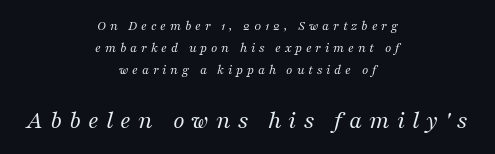
Q: Is the text bold? A: No.
Q: Is the text italic (slanted)? A: Yes, it leans right by about 16 degrees.
Q: Is the text underlined? A: No.
Q: How is the paragraph aligned? A: Centered.
Q: Is the spacing between letters normal or unusually wide? A: Unusually wide.
Q: Is the spacing between lines tight, normal or loose? A: Normal.
Q: Which block of text is set in a larger size, the first (top) or the second (bottom)? A: The second (bottom) one.
